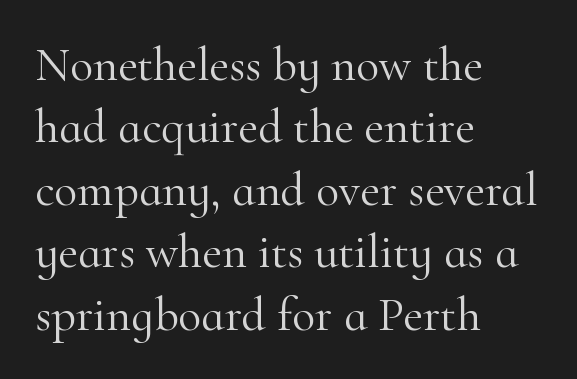
Q: Is the text bold? A: No.
Q: Is the text italic (slanted)? A: No, it is upright.
Q: Is the typeface a serif or a sans-serif typeface? A: Serif.
Q: Is the text underlined? A: No.
Q: How is the paragraph aligned? A: Left-aligned.
Q: Is the spacing between letters normal or unusually wide? A: Normal.
Q: Is the spacing between lines tight, normal or loose? A: Normal.
Q: Width (condensed, normal, or wide)? A: Normal.
Q: Stroke contrast? A: High.
Q: x-height? A: Small.
Q: Monospaced? A: No.
